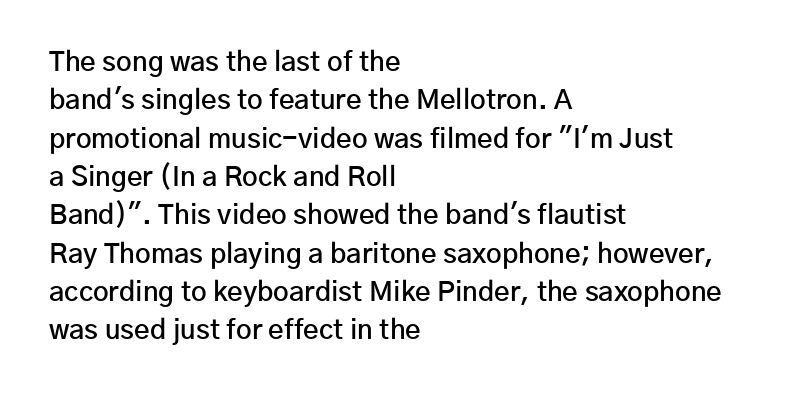
The lines in this sample share a left origin and differ only in where they stop. Does the leading feel generous? No, just average. Bare-footed words on every line. These lines were composed using upright roman letters.
